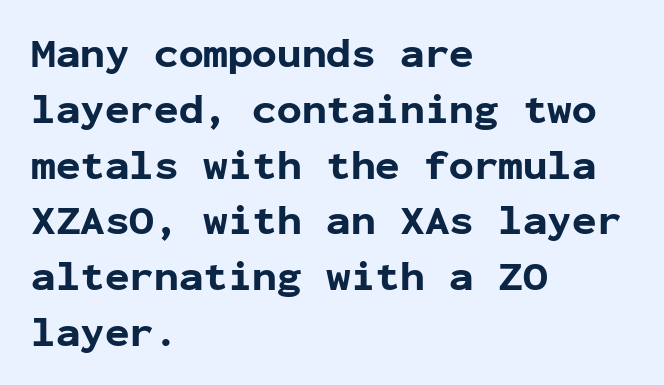
{"serif": "no", "italic": "no", "bold": "yes", "weight": "bold", "width": "normal", "stroke_contrast": "low", "x_height": "medium", "monospaced": "yes", "underline": "no", "align": "left", "line_spacing": "normal", "line_spacing_ratio": 1.36, "letter_spacing": "normal", "letter_spacing_em": 0.0, "glyph_px": 41}
